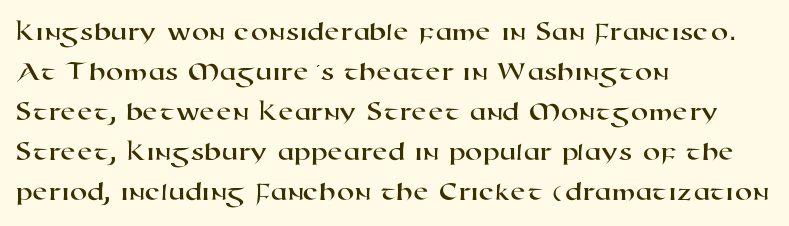
{"serif": "no", "width": "wide", "stroke_contrast": "high", "x_height": "medium", "monospaced": "no", "underline": "no", "align": "left", "line_spacing": "normal", "line_spacing_ratio": 1.43, "letter_spacing": "normal", "letter_spacing_em": 0.0, "glyph_px": 28}
